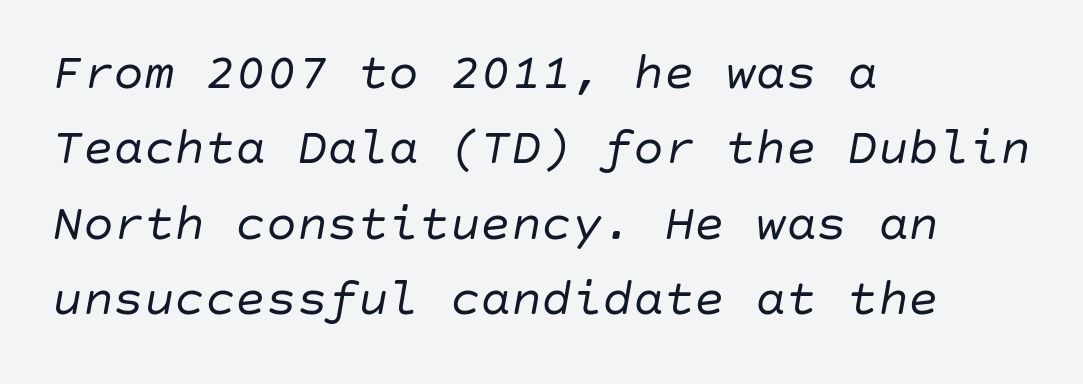
{"italic": "yes", "lean": "right", "slant_degrees": 10, "bold": "no", "weight": "regular", "width": "normal", "stroke_contrast": "low", "x_height": "large", "underline": "no", "align": "left", "line_spacing": "normal", "line_spacing_ratio": 1.48, "letter_spacing": "normal", "letter_spacing_em": 0.0, "glyph_px": 51}
